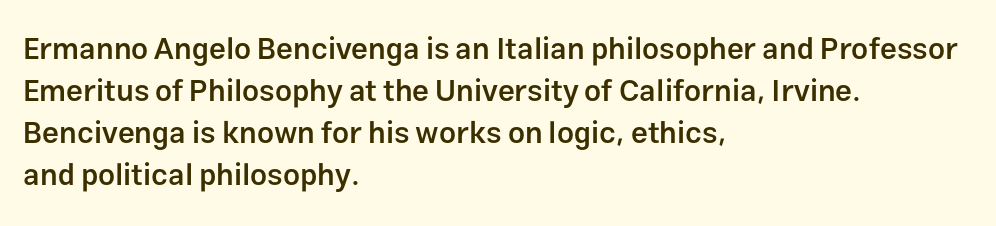
{"serif": "no", "italic": "no", "bold": "semi", "weight": "semibold", "width": "normal", "stroke_contrast": "low", "x_height": "medium", "monospaced": "no", "underline": "no", "align": "left", "line_spacing": "normal", "line_spacing_ratio": 1.4, "letter_spacing": "normal", "letter_spacing_em": 0.0, "glyph_px": 30}
